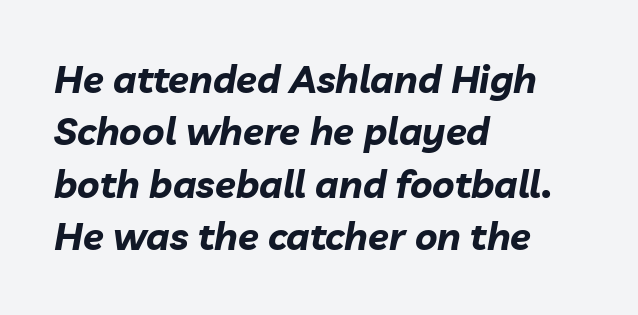
The image shows 38 px bold type, italic (leaning right); set left-aligned, normal line spacing (1.38x), normal letter spacing, not underlined; low stroke contrast and a medium x-height.
